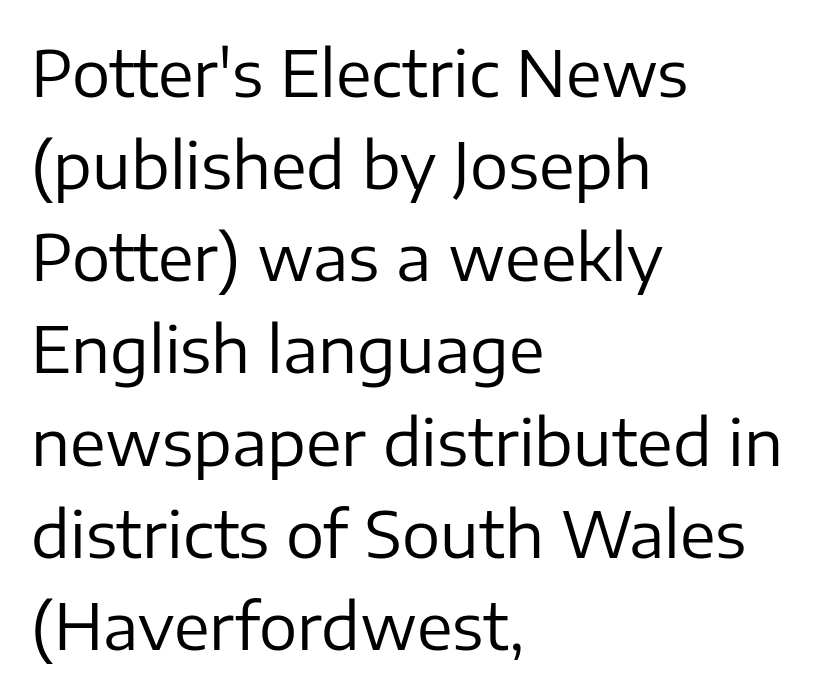
The compositor pushed each line to the left boundary. The horizontal fit of the characters is conventional and even. If you drew a line through each stem, it would be perfectly vertical. A typesetter would label this face a sans. Students, observe: this is what conventionally led text looks like.
